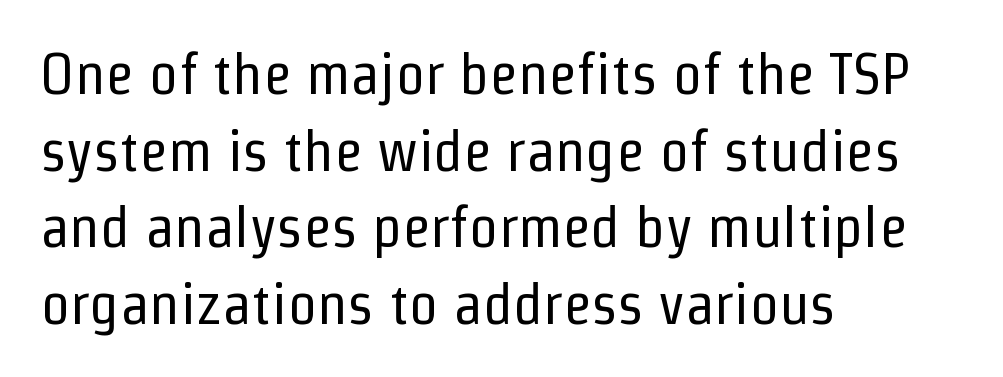
Do the characters align in a grid? No, the font is proportional. The face used here is a sans, in the tradition of grotesques and geometrics. A typesetter would mark this as roman, not italic. Is the letter spacing exaggerated? No — it looks like the ordinary default. Is this a heavy cut? Hardly; it is regular or lighter. Vertical spacing — default.
